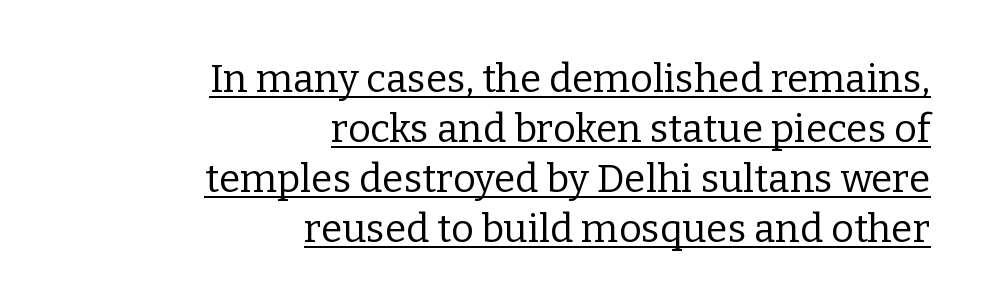
Q: Is the text bold? A: No.
Q: Is the text italic (slanted)? A: No, it is upright.
Q: Is the typeface a serif or a sans-serif typeface? A: Serif.
Q: Is the text underlined? A: Yes.
Q: How is the paragraph aligned? A: Right-aligned.
Q: Is the spacing between letters normal or unusually wide? A: Normal.
Q: Is the spacing between lines tight, normal or loose? A: Normal.
Q: Width (condensed, normal, or wide)? A: Normal.
Q: Stroke contrast? A: Low.
Q: x-height? A: Medium.
Q: Monospaced? A: No.
